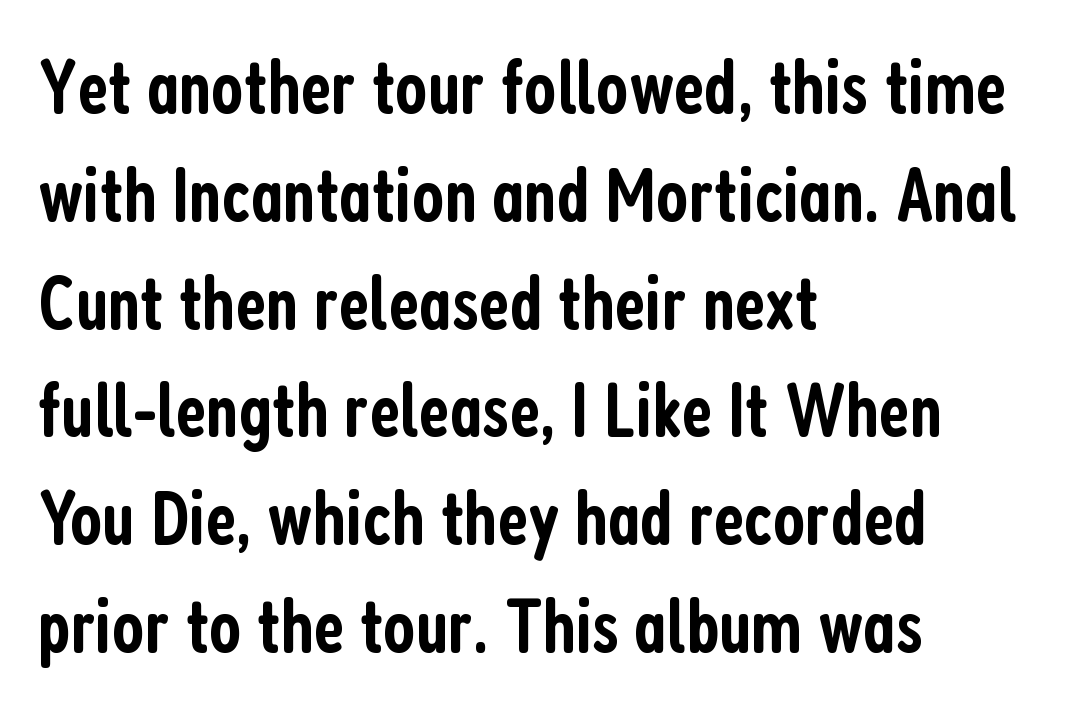
Q: Is the text bold? A: Semi-bold.
Q: Is the text italic (slanted)? A: No, it is upright.
Q: Is the typeface a serif or a sans-serif typeface? A: Sans-serif.
Q: Is the text underlined? A: No.
Q: How is the paragraph aligned? A: Left-aligned.
Q: Is the spacing between letters normal or unusually wide? A: Normal.
Q: Is the spacing between lines tight, normal or loose? A: Normal.
Q: Width (condensed, normal, or wide)? A: Condensed.
Q: Stroke contrast? A: Low.
Q: x-height? A: Medium.
Q: Monospaced? A: No.
